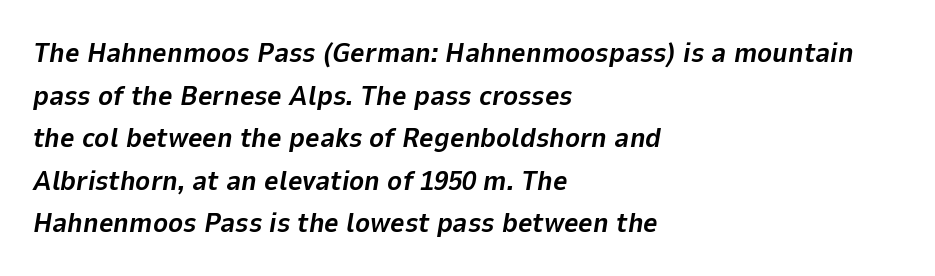
{"italic": "yes", "lean": "right", "slant_degrees": 9, "bold": "yes", "weight": "bold", "width": "normal", "stroke_contrast": "low", "x_height": "medium", "monospaced": "no", "underline": "no", "align": "left", "line_spacing": "normal", "line_spacing_ratio": 1.52, "letter_spacing": "normal", "letter_spacing_em": 0.0, "glyph_px": 28}
